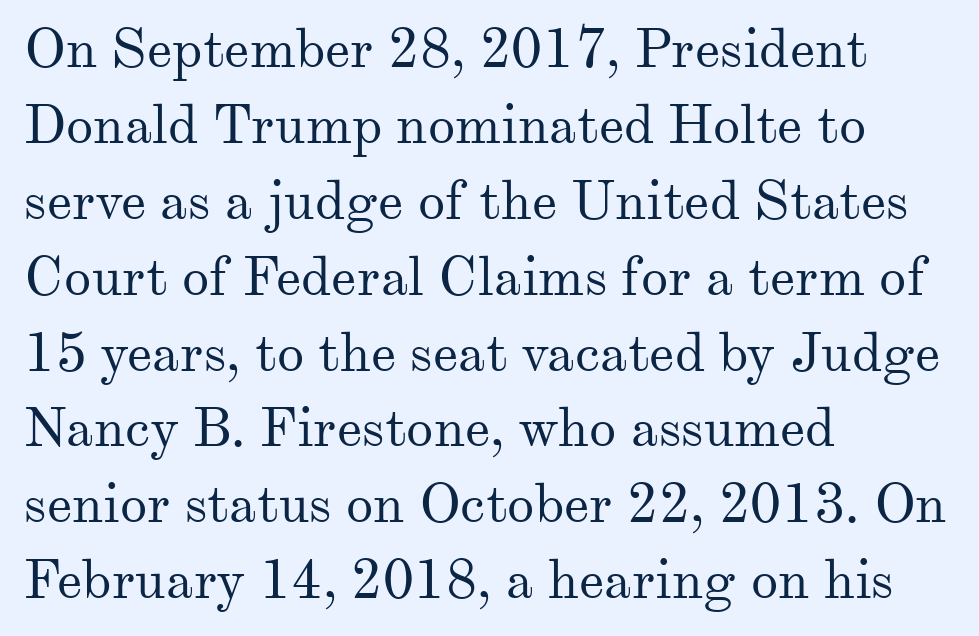
Posture: vertical. No chunkiness to these letters — they're not bold. Caption: standard tracking, unaltered. Is the block centered? No — it sits flush against the left margin.
